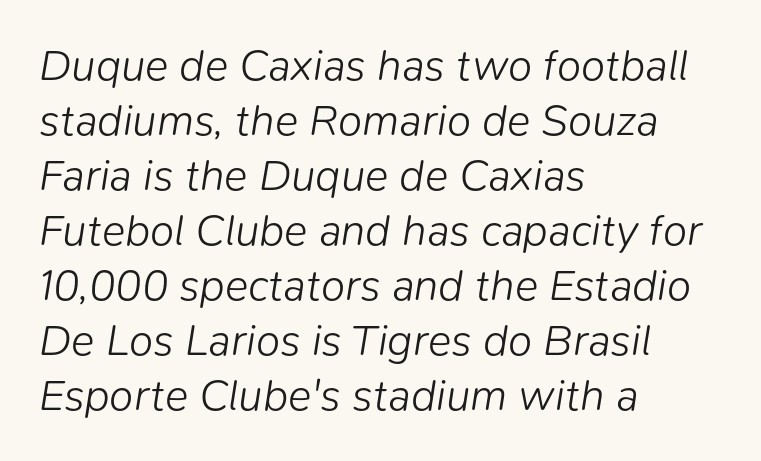
Weight: in the light-to-regular range. Looks like regular typesetting: each glyph gets only the width it needs. Regular leading. The whole block is typeset with a tilt. Nobody touched the tracking dial on this one. Check under the words: just untouched page.
